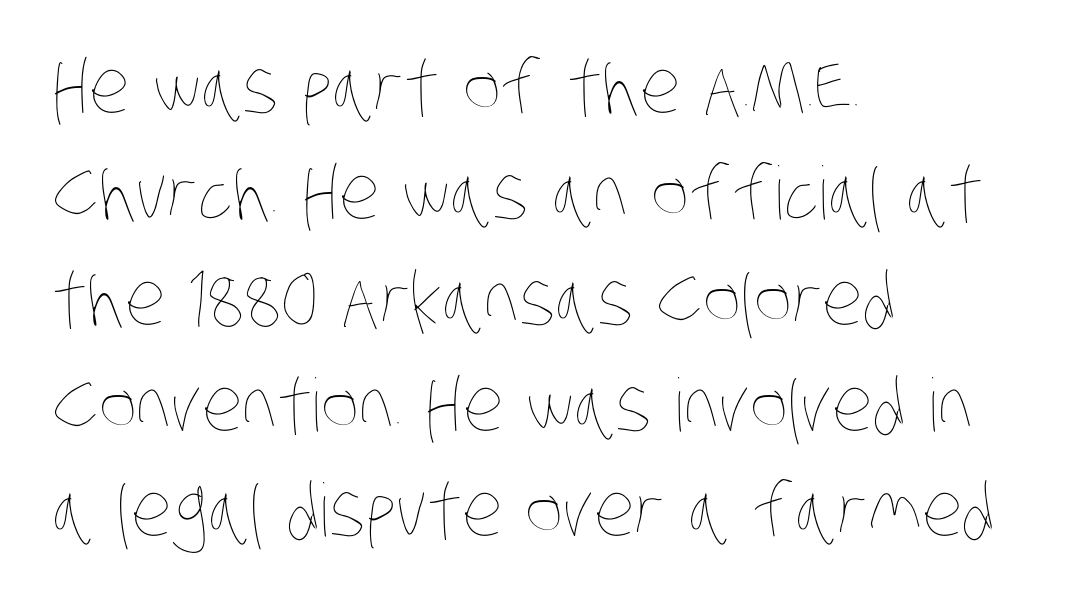
Q: Is the text bold? A: No.
Q: Is the text underlined? A: No.
Q: How is the paragraph aligned? A: Left-aligned.
Q: Is the spacing between letters normal or unusually wide? A: Normal.
Q: Is the spacing between lines tight, normal or loose? A: Normal.
Q: Width (condensed, normal, or wide)? A: Condensed.
Q: Stroke contrast? A: Low.
Q: x-height? A: Large.
Q: Monospaced? A: No.
